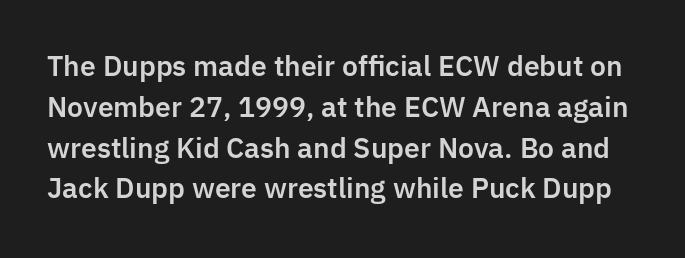
{"italic": "no", "underline": "no", "line_spacing": "normal", "line_spacing_ratio": 1.51, "letter_spacing": "normal", "letter_spacing_em": 0.0, "glyph_px": 27}
